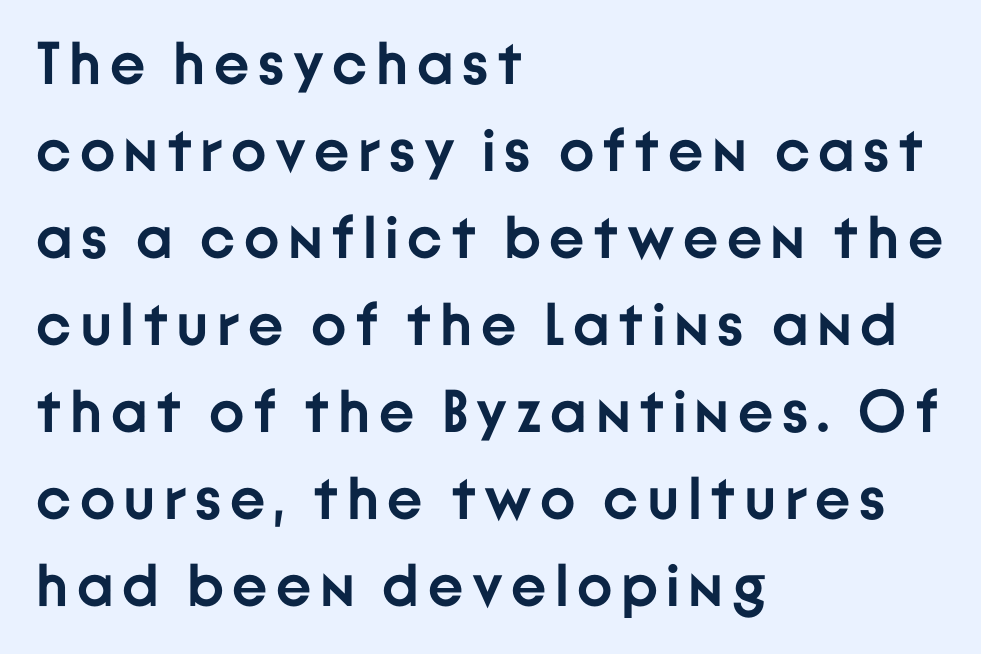
The image shows 60 px semibold sans-serif type, upright; set left-aligned, normal line spacing (1.45x), not underlined; low stroke contrast and a medium x-height.
